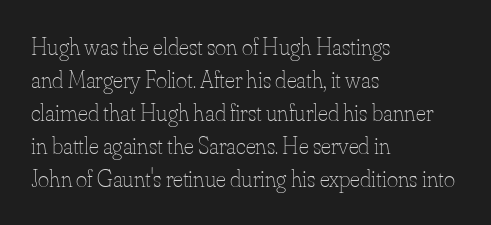
These lines stack with their left ends in a neat column. Letters rest on an invisible, unmarked baseline. The lines sit at an ordinary, default distance from one another. The type sits square on the baseline with zero lean. No letter is thick-stroked: the sample isn't bold. Default kerning and tracking; the words read as compact shapes.
